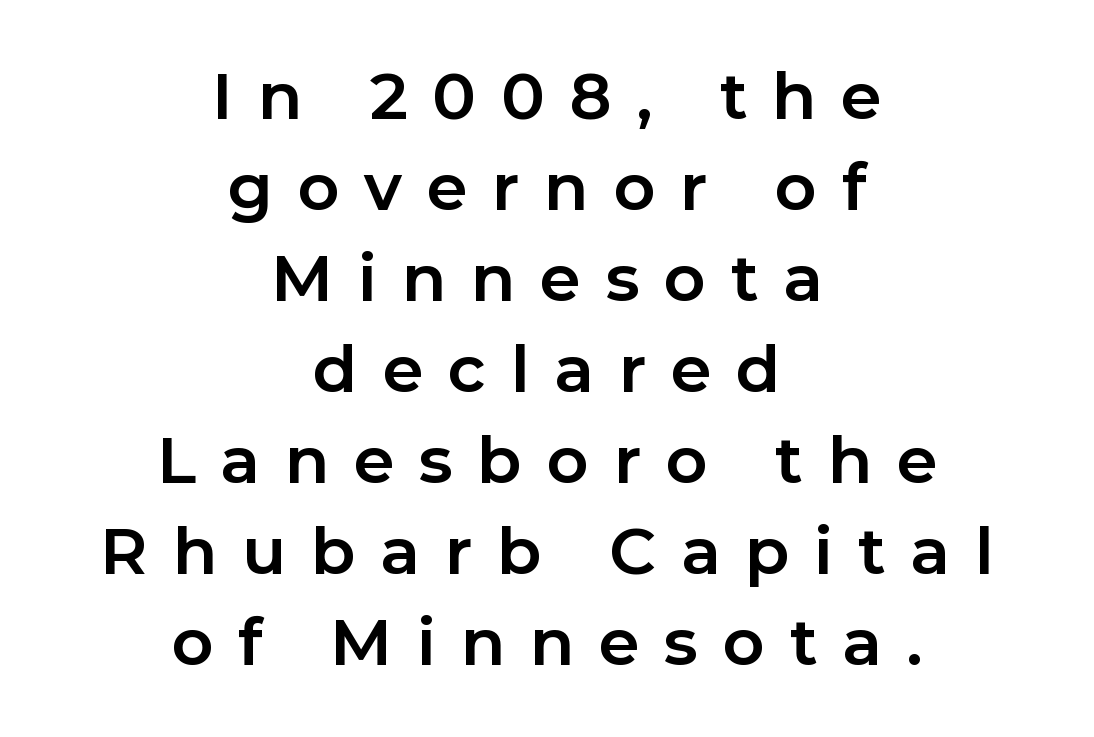
{"serif": "no", "italic": "no", "bold": "yes", "weight": "bold", "width": "normal", "stroke_contrast": "low", "x_height": "medium", "monospaced": "no", "underline": "no", "align": "center", "line_spacing": "normal", "line_spacing_ratio": 1.4, "letter_spacing": "wide", "letter_spacing_em": 0.38, "glyph_px": 65}
